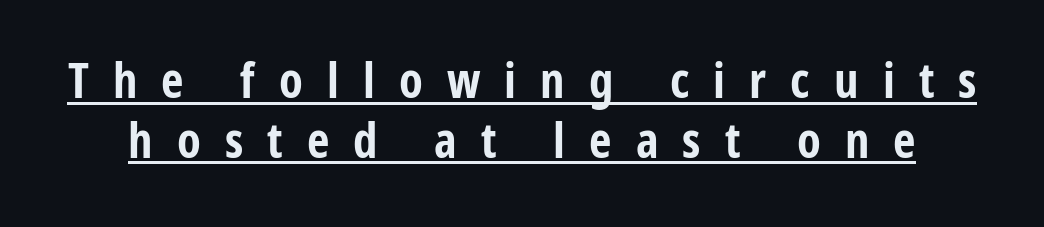
{"serif": "no", "italic": "no", "bold": "yes", "weight": "bold", "width": "condensed", "stroke_contrast": "low", "x_height": "medium", "monospaced": "no", "underline": "yes", "line_spacing_ratio": 1.22, "letter_spacing": "wide", "letter_spacing_em": 0.49, "glyph_px": 49}
